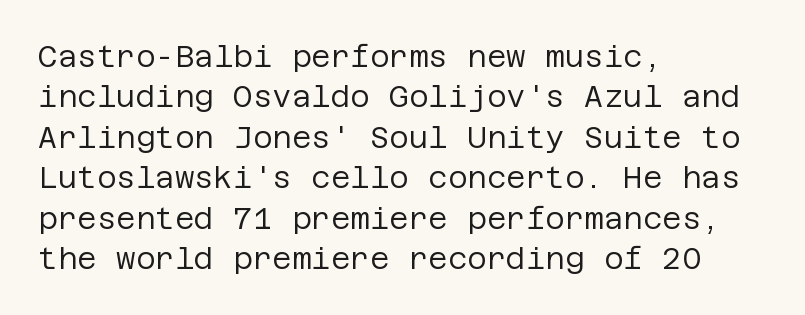
Q: Is the text bold? A: No.
Q: Is the text italic (slanted)? A: No, it is upright.
Q: Is the typeface a serif or a sans-serif typeface? A: Sans-serif.
Q: Is the text underlined? A: No.
Q: How is the paragraph aligned? A: Left-aligned.
Q: Is the spacing between letters normal or unusually wide? A: Normal.
Q: Is the spacing between lines tight, normal or loose? A: Normal.
Q: Width (condensed, normal, or wide)? A: Normal.
Q: Stroke contrast? A: Low.
Q: x-height? A: Large.
